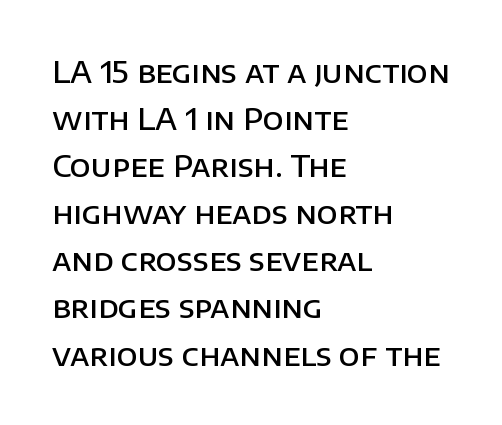
The image shows 30 px semibold sans-serif type, upright; set left-aligned, normal line spacing (1.57x), normal letter spacing, not underlined; low stroke contrast and a large x-height.
